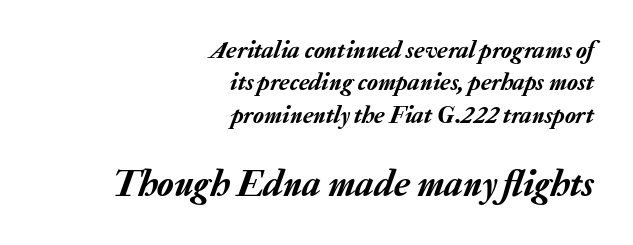
Q: Is the text italic (slanted)? A: Yes, it leans right by about 20 degrees.
Q: Is the text underlined? A: No.
Q: How is the paragraph aligned? A: Right-aligned.
Q: Is the spacing between letters normal or unusually wide? A: Normal.
Q: Is the spacing between lines tight, normal or loose? A: Normal.
Q: Which block of text is set in a larger size, the first (top) or the second (bottom)? A: The second (bottom) one.
Q: Width (condensed, normal, or wide)? A: Normal.
Q: Stroke contrast? A: Low.
Q: x-height? A: Medium.
Q: Monospaced? A: No.
